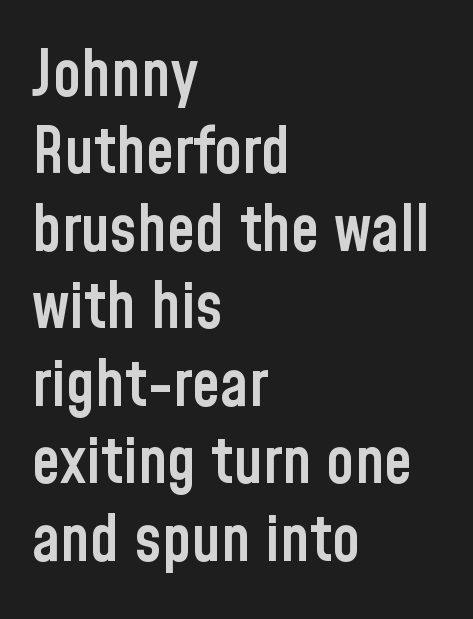
The image shows 64 px semibold, condensed sans-serif type, upright; set left-aligned, line spacing 1.21x, normal letter spacing, not underlined; low stroke contrast and a medium x-height.
